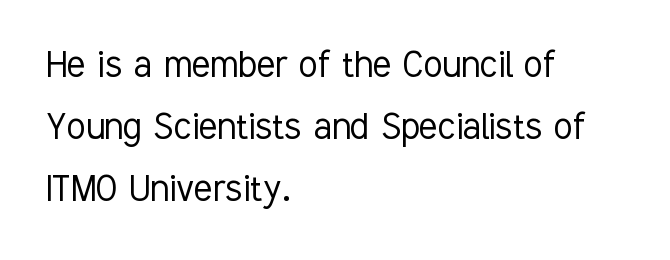
The designer went with a sans here, leaving each stem footless. Every row of glyphs begins at an identical x-position on the left. Any mark beneath the type? The region is blank. The characters are drawn with everyday or finer stroke widths. Each letter keeps its own natural width here, so spacing adapts to shape. The letterforms sit shoulder to shoulder at normal distance.
